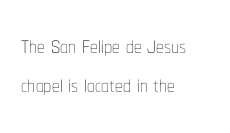
Q: Is the text bold? A: No.
Q: Is the text italic (slanted)? A: No, it is upright.
Q: Is the text underlined? A: No.
Q: How is the paragraph aligned? A: Left-aligned.
Q: Is the spacing between letters normal or unusually wide? A: Normal.
Q: Is the spacing between lines tight, normal or loose? A: Normal.
Q: Width (condensed, normal, or wide)? A: Condensed.
Q: Stroke contrast? A: Low.
Q: x-height? A: Medium.
Q: Monospaced? A: No.
